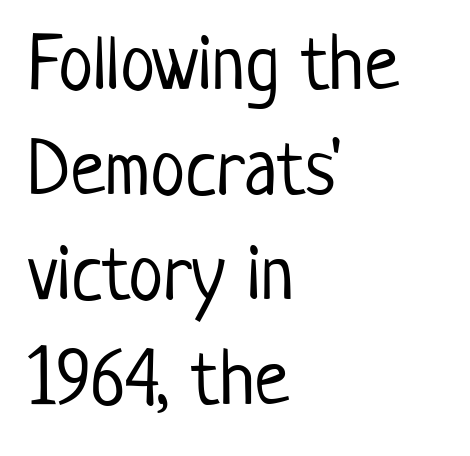
{"serif": "no", "italic": "no", "bold": "no", "weight": "light", "width": "condensed", "stroke_contrast": "low", "x_height": "medium", "monospaced": "no", "underline": "no", "align": "left", "line_spacing": "normal", "line_spacing_ratio": 1.33, "letter_spacing": "normal", "letter_spacing_em": 0.0, "glyph_px": 79}
